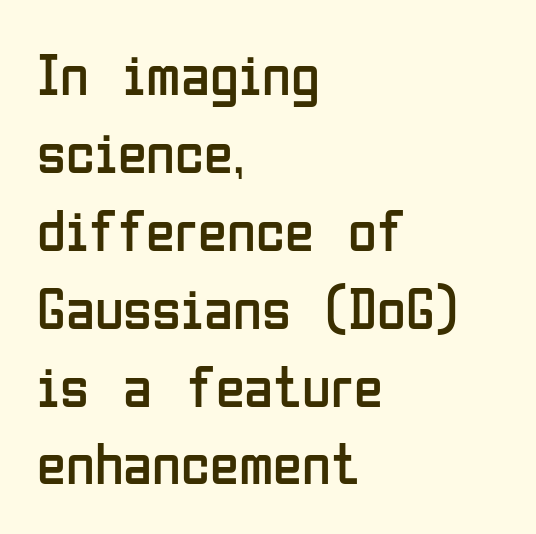
The strokes are not fattened; the text isn't bold. The line texture is even and compact thanks to regular tracking. A classic flush-left, rag-right setting is used for this passage. Nothing sits at the stroke ends, so this counts as sans-serif.
